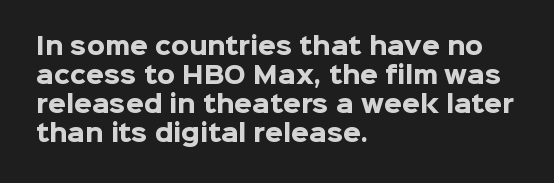
{"italic": "no", "bold": "yes", "underline": "no", "align": "left", "line_spacing": "normal", "line_spacing_ratio": 1.26, "letter_spacing": "normal", "letter_spacing_em": 0.0, "glyph_px": 23}
